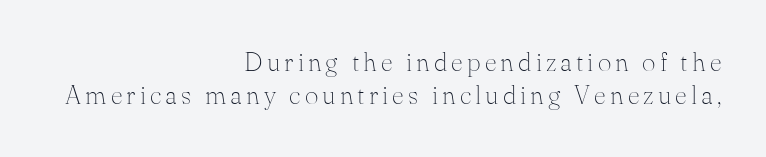
Q: Is the text bold? A: No.
Q: Is the text italic (slanted)? A: No, it is upright.
Q: Is the text underlined? A: No.
Q: How is the paragraph aligned? A: Right-aligned.
Q: Is the spacing between lines tight, normal or loose? A: Normal.
